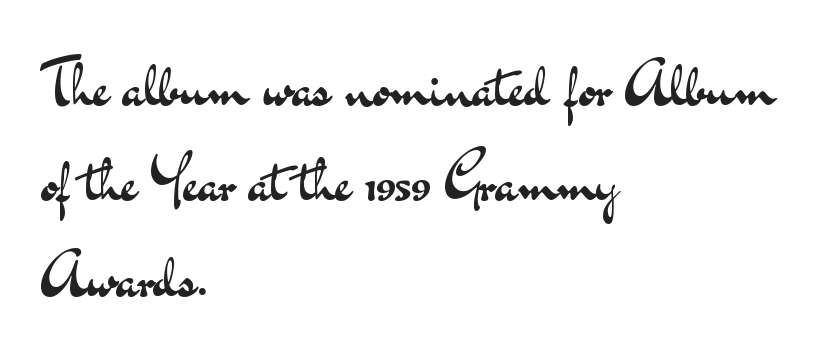
The image shows 62 px regular-weight, wide sans-serif type; set left-aligned, normal line spacing (1.54x), normal letter spacing, not underlined; medium stroke contrast and a small x-height.
